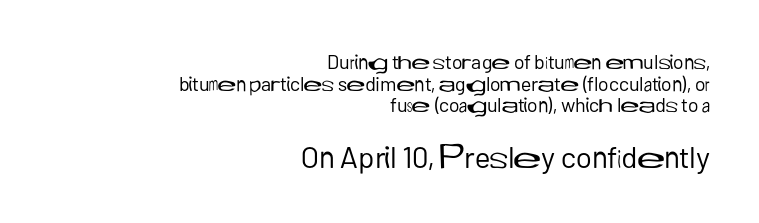
The image shows 30 px regular-weight sans-serif type, upright; set right-aligned, tight line spacing (1.08x), normal letter spacing, not underlined; the second (bottom) block is 1.5x larger; low stroke contrast and a medium x-height.
